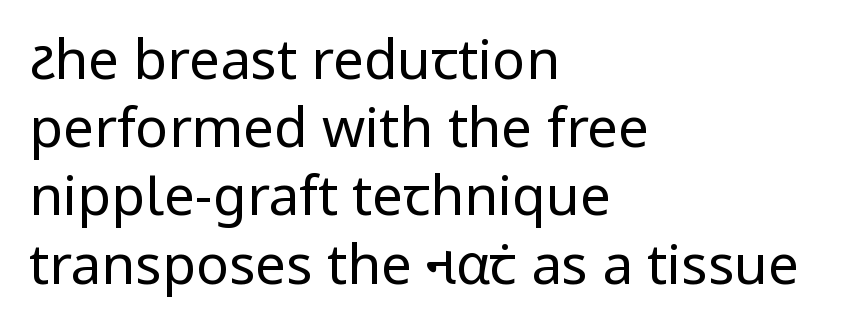
Q: Is the text bold? A: No.
Q: Is the text italic (slanted)? A: No, it is upright.
Q: Is the typeface a serif or a sans-serif typeface? A: Sans-serif.
Q: Is the text underlined? A: No.
Q: How is the paragraph aligned? A: Left-aligned.
Q: Is the spacing between letters normal or unusually wide? A: Normal.
Q: Width (condensed, normal, or wide)? A: Normal.
Q: Stroke contrast? A: Low.
Q: x-height? A: Medium.
Q: Monospaced? A: No.
